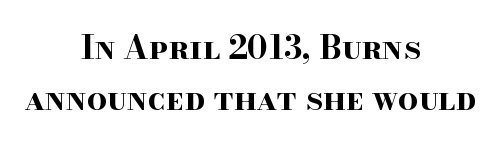
The image shows 32 px bold, wide serif type, upright; set centered, normal line spacing (1.6x), normal letter spacing, not underlined; high stroke contrast and a small x-height.
